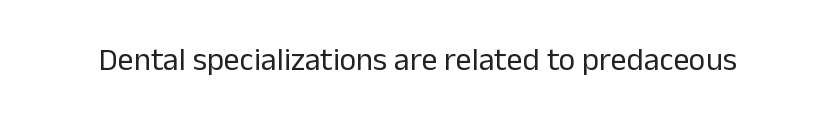
The image shows 32 px regular-weight sans-serif type, upright; set normal letter spacing, not underlined; low stroke contrast and a medium x-height.
